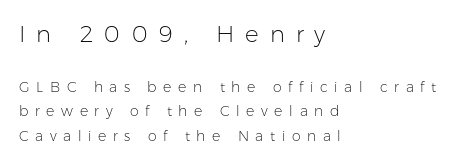
Style check: upright. Here the first block reads like a headline and the second like body copy. Weight: regular or lighter. The tracking jumps out immediately: characters are airy and widely separated. Teacher's note: observe the even left margin — that is flush-left alignment. Has an underline been added? It has not.
